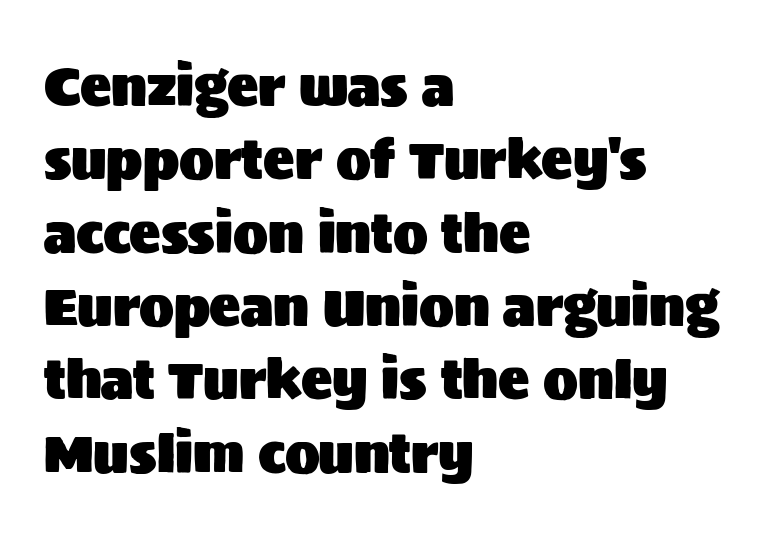
{"serif": "no", "italic": "no", "width": "normal", "stroke_contrast": "medium", "x_height": "large", "monospaced": "no", "underline": "no", "align": "left", "line_spacing": "normal", "line_spacing_ratio": 1.41, "letter_spacing": "normal", "letter_spacing_em": 0.0, "glyph_px": 52}
